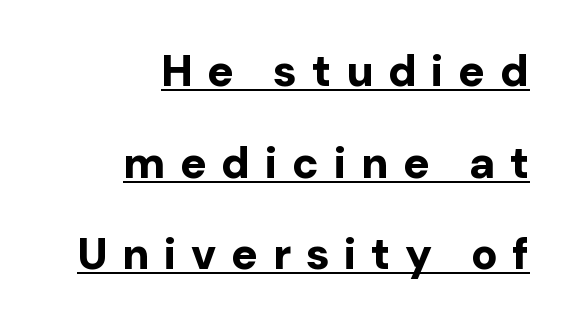
{"serif": "no", "italic": "no", "bold": "yes", "weight": "bold", "width": "normal", "stroke_contrast": "low", "x_height": "medium", "monospaced": "no", "underline": "yes", "align": "right", "line_spacing": "loose", "line_spacing_ratio": 2.08, "letter_spacing": "wide", "letter_spacing_em": 0.33, "glyph_px": 44}
